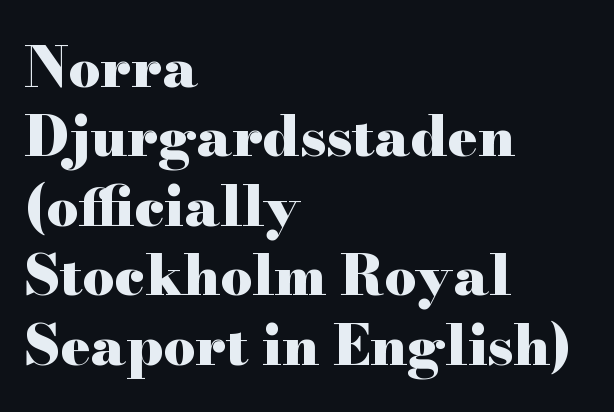
Q: Is the text bold? A: Yes.
Q: Is the text italic (slanted)? A: No, it is upright.
Q: Is the typeface a serif or a sans-serif typeface? A: Serif.
Q: Is the text underlined? A: No.
Q: How is the paragraph aligned? A: Left-aligned.
Q: Is the spacing between letters normal or unusually wide? A: Normal.
Q: Width (condensed, normal, or wide)? A: Wide.
Q: Stroke contrast? A: High.
Q: x-height? A: Small.
Q: Monospaced? A: No.
